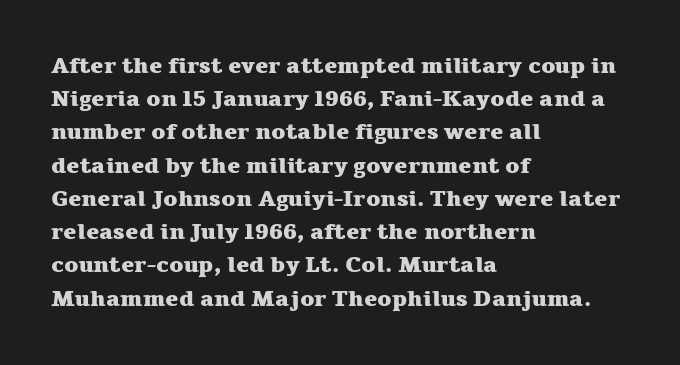
The image shows 22 px bold type, upright; set left-aligned, normal line spacing (1.51x), normal letter spacing, not underlined.
